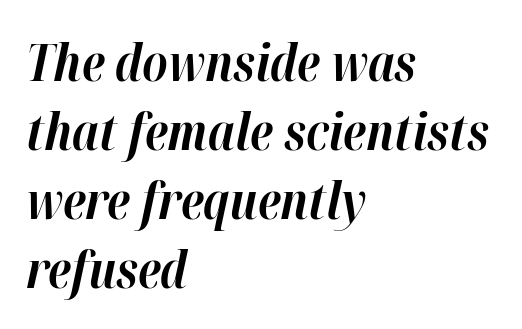
The image shows 51 px bold type, italic (leaning right); set left-aligned, normal line spacing (1.35x), normal letter spacing, not underlined; high stroke contrast and a medium x-height.
